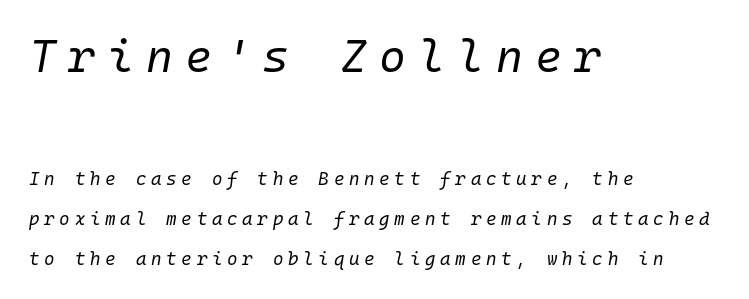
{"italic": "yes", "lean": "right", "slant_degrees": 10, "bold": "no", "weight": "regular", "width": "normal", "stroke_contrast": "low", "x_height": "medium", "monospaced": "yes", "underline": "no", "align": "left", "line_spacing": "loose", "line_spacing_ratio": 2.22, "letter_spacing": "wide", "letter_spacing_em": 0.26, "larger_block": "first", "size_ratio": 2.56, "glyph_px": 46}
